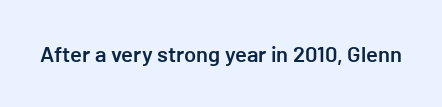
{"italic": "no", "bold": "semi", "underline": "no", "letter_spacing": "normal", "letter_spacing_em": 0.0, "glyph_px": 22}
